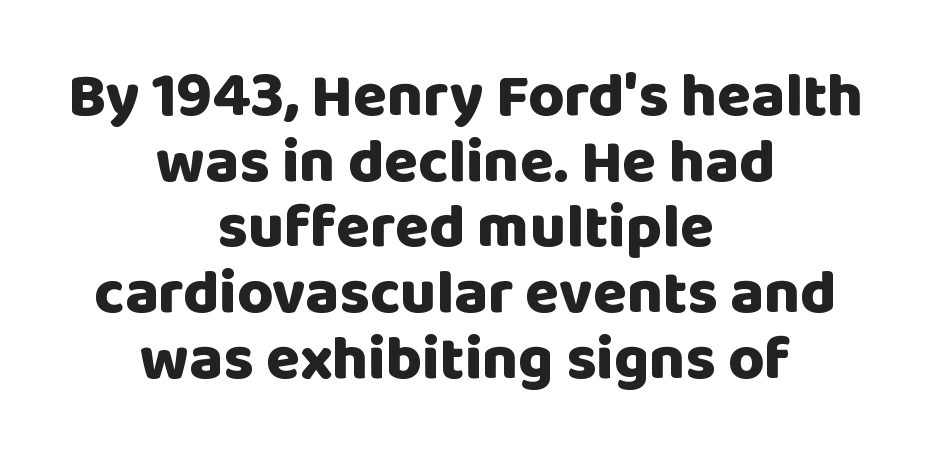
{"serif": "no", "italic": "no", "bold": "yes", "weight": "heavy", "width": "normal", "stroke_contrast": "low", "x_height": "large", "monospaced": "no", "underline": "no", "align": "center", "line_spacing": "tight", "line_spacing_ratio": 1.06, "letter_spacing": "normal", "letter_spacing_em": 0.0, "glyph_px": 62}
